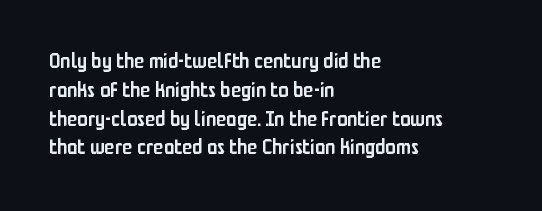
Underlining? Definitely not there. Posture: vertical. The space between consecutive lines is moderate. The paragraph has a hard left edge and a soft right edge. The line texture is even and compact thanks to regular tracking.
